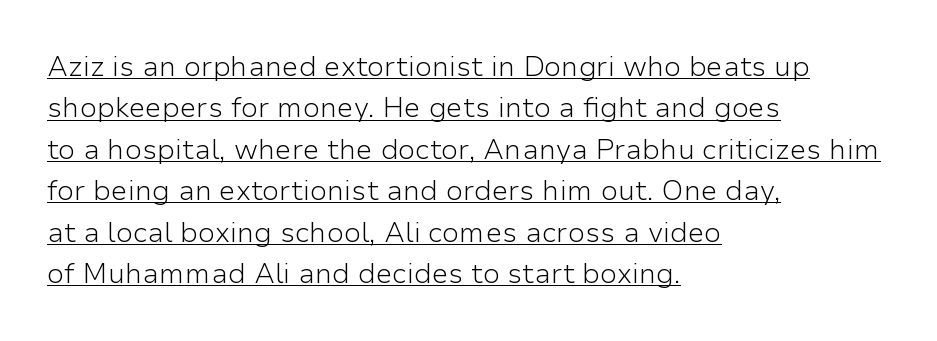
The image shows 28 px light sans-serif type, upright; set left-aligned, normal line spacing (1.48x), normal letter spacing, underlined; low stroke contrast and a medium x-height.
